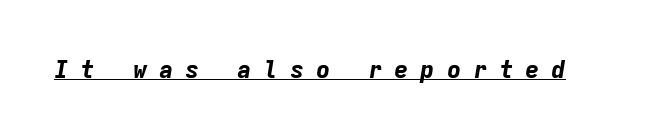
{"italic": "yes", "lean": "right", "slant_degrees": 9, "bold": "yes", "underline": "yes", "letter_spacing": "wide", "letter_spacing_em": 0.49, "glyph_px": 24}
